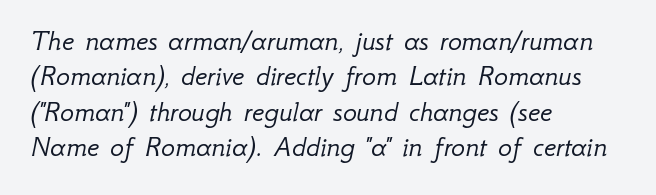
The whole block is typeset with a tilt. The paragraph shown leans on its left margin. Descender tails drop into unmarked territory. The passage shown is typed in a proportional face where columns would drift.
